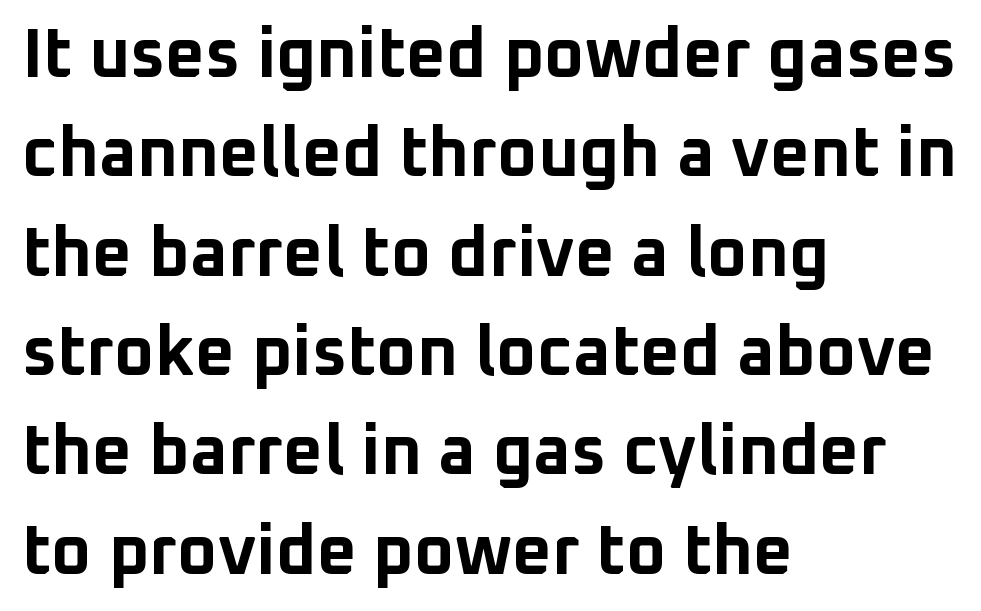
{"serif": "no", "italic": "no", "bold": "yes", "weight": "bold", "width": "normal", "stroke_contrast": "low", "x_height": "medium", "monospaced": "no", "underline": "no", "align": "left", "line_spacing": "normal", "line_spacing_ratio": 1.44, "letter_spacing": "normal", "letter_spacing_em": 0.0, "glyph_px": 69}
